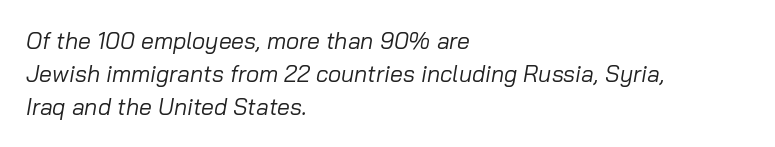
{"italic": "yes", "lean": "right", "slant_degrees": 10, "bold": "no", "underline": "no", "align": "left", "line_spacing": "normal", "line_spacing_ratio": 1.43, "letter_spacing": "normal", "letter_spacing_em": 0.0, "glyph_px": 23}
